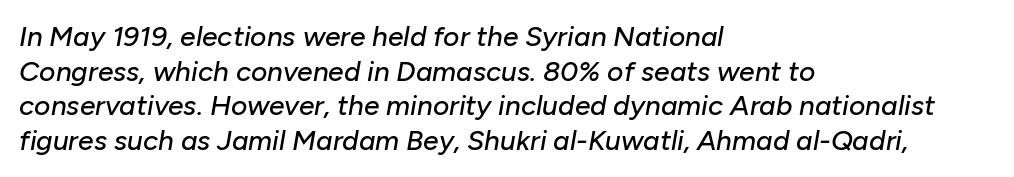
Q: Is the text italic (slanted)? A: Yes, it leans right by about 10 degrees.
Q: Is the text underlined? A: No.
Q: How is the paragraph aligned? A: Left-aligned.
Q: Is the spacing between letters normal or unusually wide? A: Normal.
Q: Width (condensed, normal, or wide)? A: Normal.
Q: Stroke contrast? A: Low.
Q: x-height? A: Medium.
Q: Monospaced? A: No.
